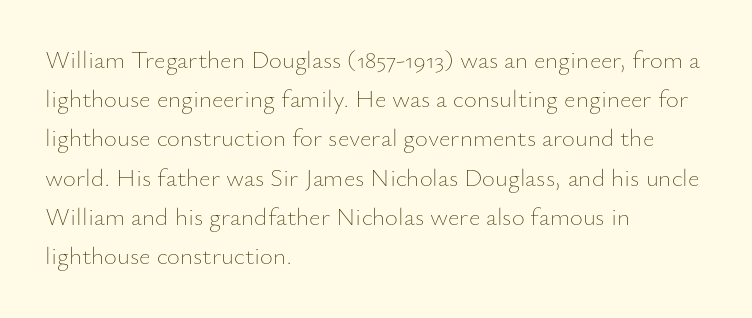
{"italic": "no", "bold": "no", "underline": "no", "align": "left", "line_spacing": "normal", "line_spacing_ratio": 1.57, "letter_spacing": "normal", "letter_spacing_em": 0.0, "glyph_px": 25}
